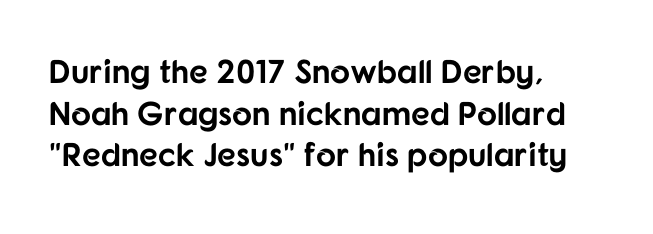
The image shows 33 px bold sans-serif type, upright; set left-aligned, normal line spacing (1.26x), normal letter spacing, not underlined; low stroke contrast and a medium x-height.
